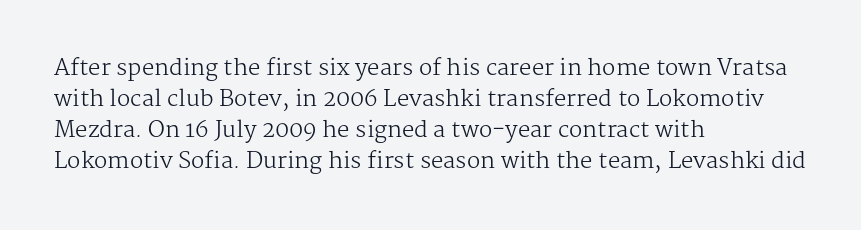
Q: Is the text bold? A: No.
Q: Is the text italic (slanted)? A: No, it is upright.
Q: Is the text underlined? A: No.
Q: How is the paragraph aligned? A: Left-aligned.
Q: Is the spacing between letters normal or unusually wide? A: Normal.
Q: Is the spacing between lines tight, normal or loose? A: Normal.
